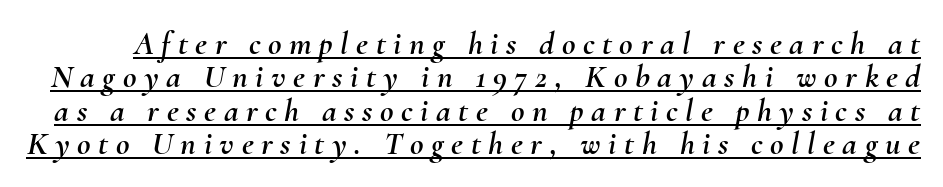
Character widths vary here, with narrow letters taking less room than wide ones. Decoration check: the copy is underlined. A typesetter would call this leading minimal, almost set solid. Style check: oblique.
